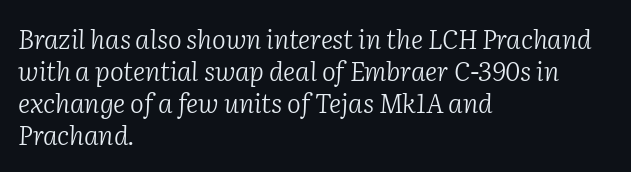
The image shows 26 px text type, italic (leaning right); set left-aligned, line spacing 1.23x, normal letter spacing, not underlined.
